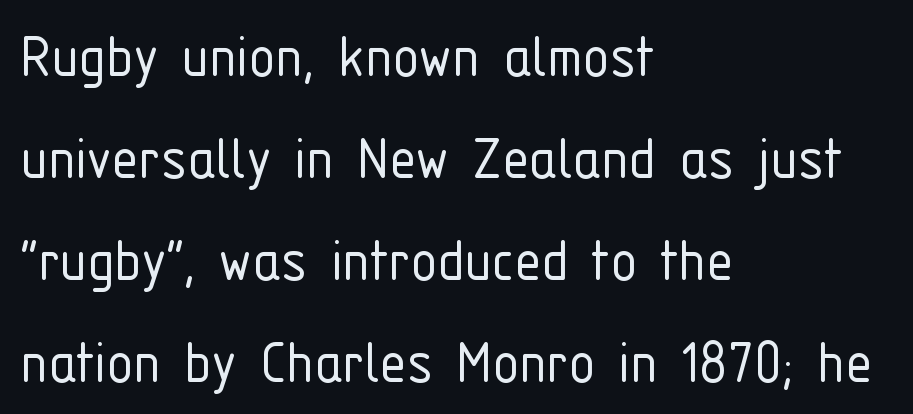
The image shows 67 px light, condensed sans-serif type, upright; set left-aligned, normal line spacing (1.52x), normal letter spacing, not underlined; low stroke contrast and a medium x-height.
